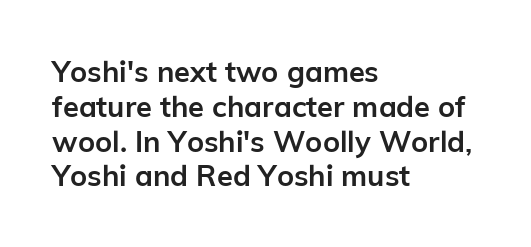
The image shows 29 px semibold sans-serif type, upright; set left-aligned, line spacing 1.2x, normal letter spacing, not underlined; low stroke contrast and a medium x-height.
